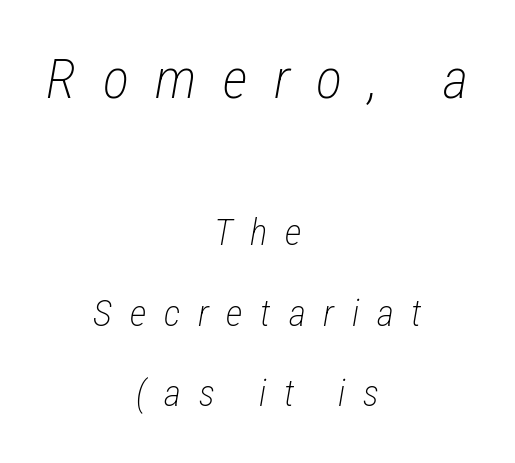
The image shows 55 px light, condensed type, italic (leaning right); set centered, loose line spacing (2.18x), unusually wide letter spacing (+0.48 em), not underlined; the first (top) block is 1.49x larger; low stroke contrast and a medium x-height.
